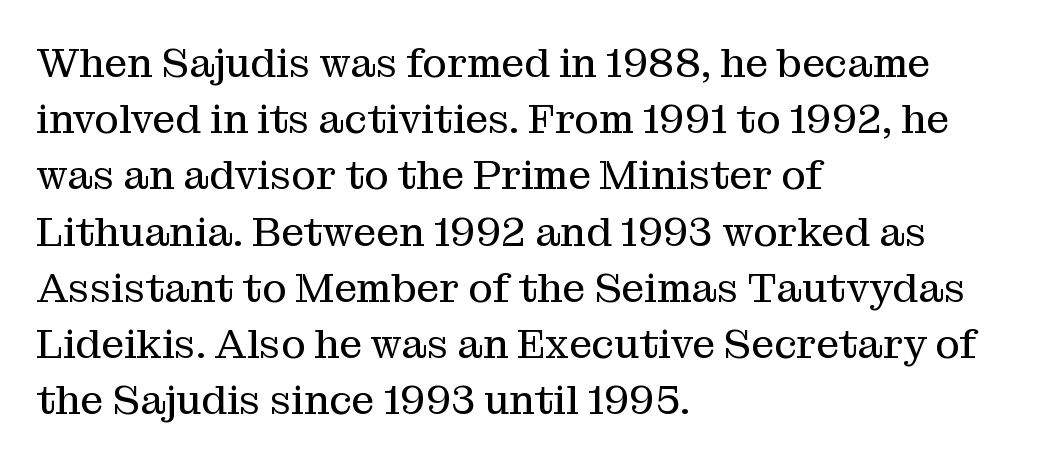
The image shows 41 px regular-weight serif type, upright; set left-aligned, normal line spacing (1.37x), normal letter spacing, not underlined; medium stroke contrast and a medium x-height.
